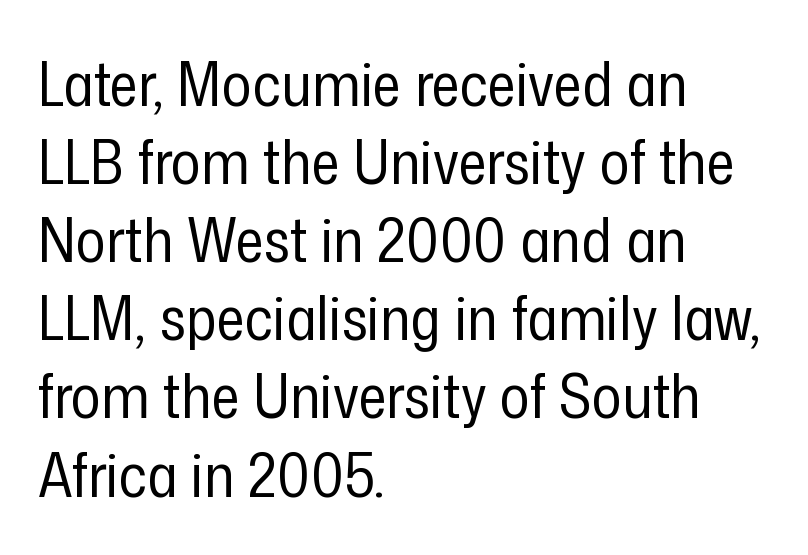
{"serif": "no", "italic": "no", "bold": "no", "weight": "regular", "width": "condensed", "stroke_contrast": "low", "x_height": "medium", "monospaced": "no", "underline": "no", "align": "left", "line_spacing": "normal", "line_spacing_ratio": 1.26, "letter_spacing": "normal", "letter_spacing_em": 0.0, "glyph_px": 62}
